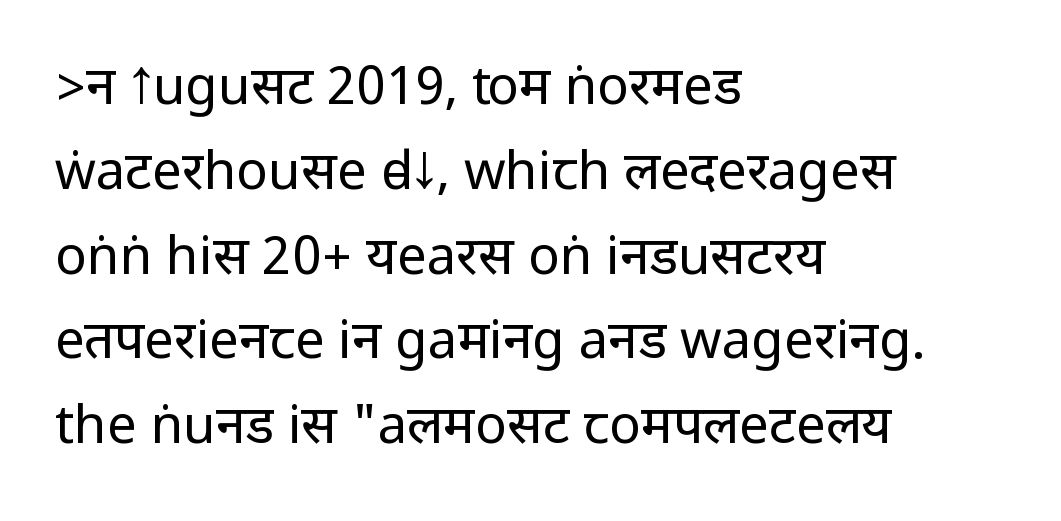
{"serif": "no", "italic": "no", "bold": "no", "weight": "regular", "width": "condensed", "stroke_contrast": "low", "underline": "no", "align": "left", "line_spacing": "normal", "line_spacing_ratio": 1.6, "letter_spacing": "normal", "letter_spacing_em": 0.0, "glyph_px": 53}
